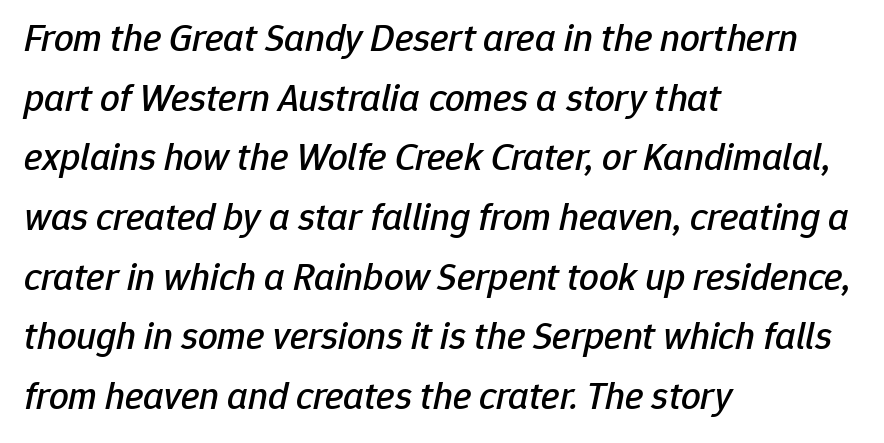
{"italic": "yes", "lean": "right", "slant_degrees": 12, "width": "normal", "stroke_contrast": "low", "x_height": "medium", "monospaced": "no", "underline": "no", "align": "left", "line_spacing": "normal", "line_spacing_ratio": 1.53, "letter_spacing": "normal", "letter_spacing_em": 0.0, "glyph_px": 39}
